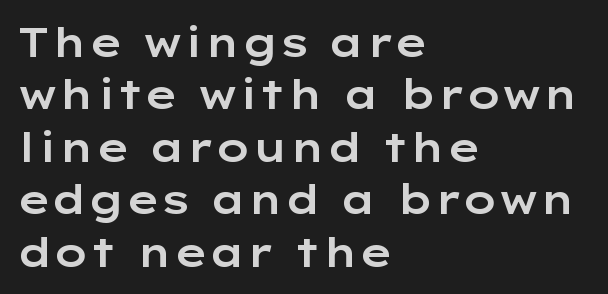
Q: Is the text italic (slanted)? A: No, it is upright.
Q: Is the typeface a serif or a sans-serif typeface? A: Sans-serif.
Q: Is the text underlined? A: No.
Q: How is the paragraph aligned? A: Left-aligned.
Q: Is the spacing between letters normal or unusually wide? A: Normal.
Q: Is the spacing between lines tight, normal or loose? A: Normal.
Q: Width (condensed, normal, or wide)? A: Wide.
Q: Stroke contrast? A: Low.
Q: x-height? A: Medium.
Q: Monospaced? A: No.
